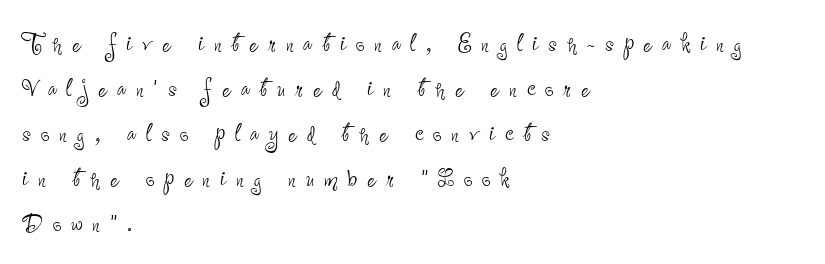
{"serif": "no", "bold": "no", "weight": "thin", "width": "condensed", "stroke_contrast": "low", "x_height": "small", "monospaced": "no", "underline": "no", "align": "left", "line_spacing": "normal", "line_spacing_ratio": 1.45, "letter_spacing": "wide", "letter_spacing_em": 0.32, "glyph_px": 31}
